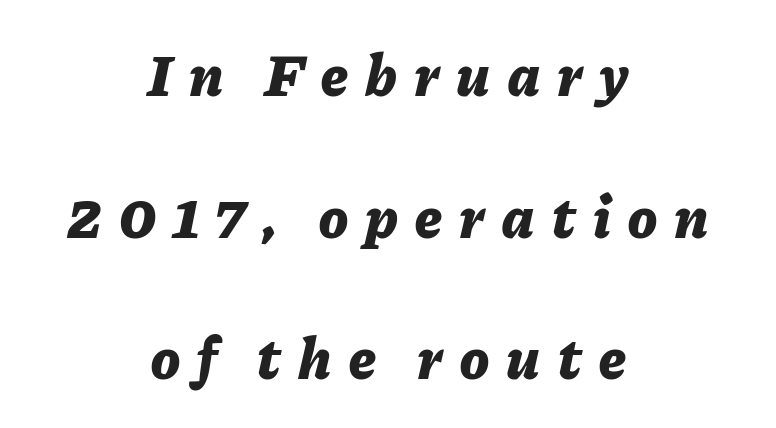
Q: Is the text bold? A: Yes.
Q: Is the text italic (slanted)? A: Yes, it leans right by about 11 degrees.
Q: Is the text underlined? A: No.
Q: How is the paragraph aligned? A: Centered.
Q: Is the spacing between letters normal or unusually wide? A: Unusually wide.
Q: Is the spacing between lines tight, normal or loose? A: Loose.
Q: Width (condensed, normal, or wide)? A: Normal.
Q: Stroke contrast? A: Low.
Q: x-height? A: Medium.
Q: Monospaced? A: No.
